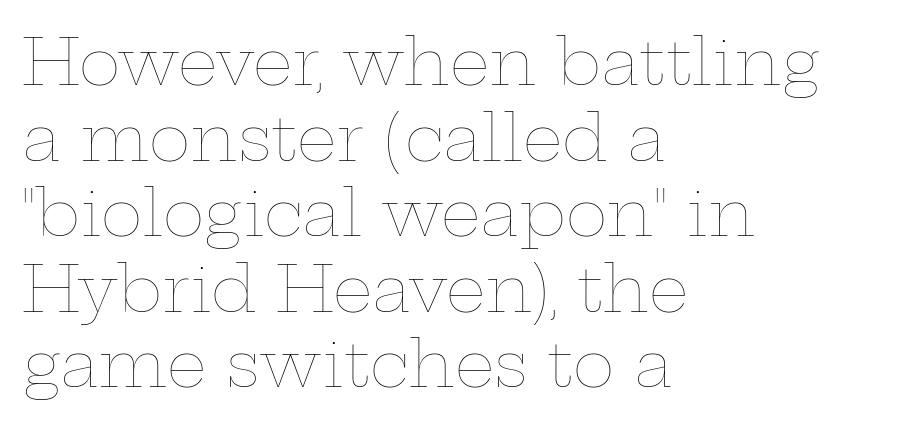
The specimen reads as upright at a glance. A typesetter would call this proportional, since set widths differ per character. No extra ink here — the face is not bold. Typeset ragged right — the left edge is the straight one.
